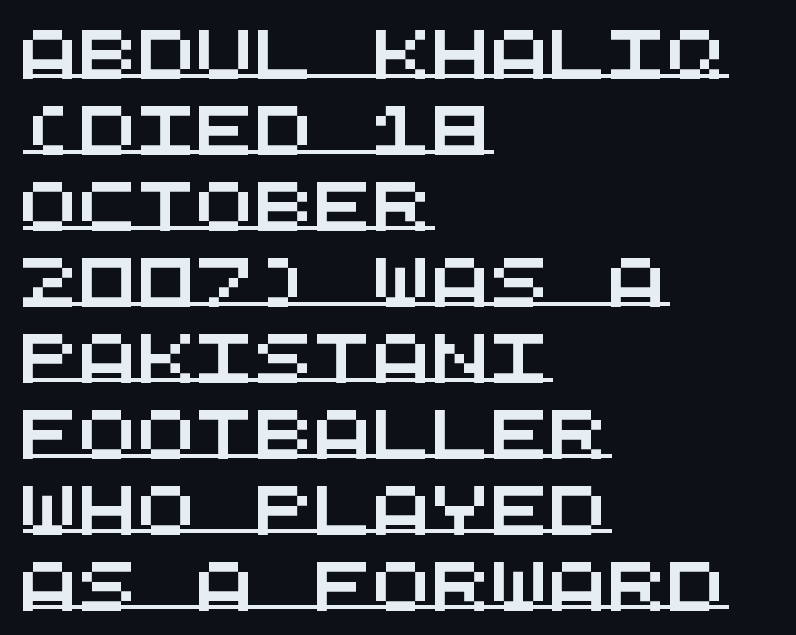
The image shows 49 px wide sans-serif type, monospaced; set left-aligned, normal line spacing (1.55x), normal letter spacing, underlined; medium stroke contrast and a large x-height.
